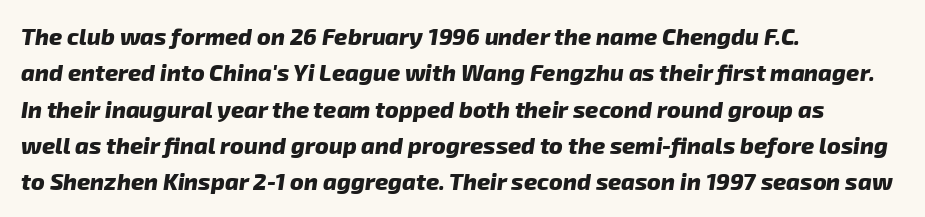
Q: Is the text bold? A: Yes.
Q: Is the text underlined? A: No.
Q: How is the paragraph aligned? A: Left-aligned.
Q: Is the spacing between letters normal or unusually wide? A: Normal.
Q: Is the spacing between lines tight, normal or loose? A: Normal.
